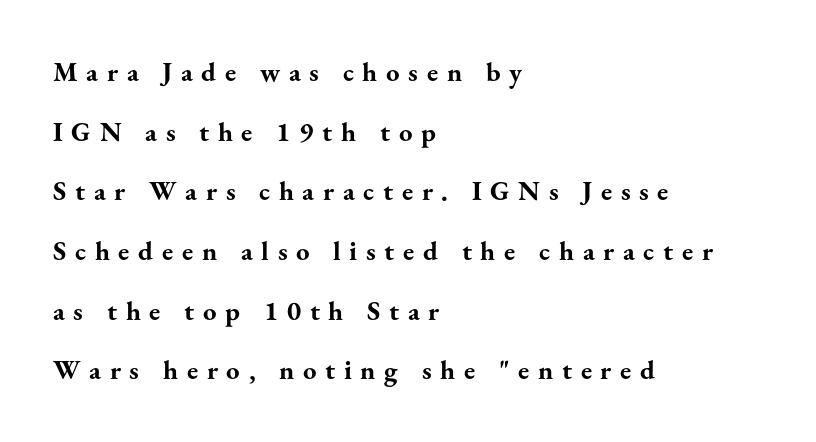
Q: Is the text bold? A: Yes.
Q: Is the text italic (slanted)? A: No, it is upright.
Q: Is the text underlined? A: No.
Q: How is the paragraph aligned? A: Left-aligned.
Q: Is the spacing between letters normal or unusually wide? A: Unusually wide.
Q: Is the spacing between lines tight, normal or loose? A: Loose.
